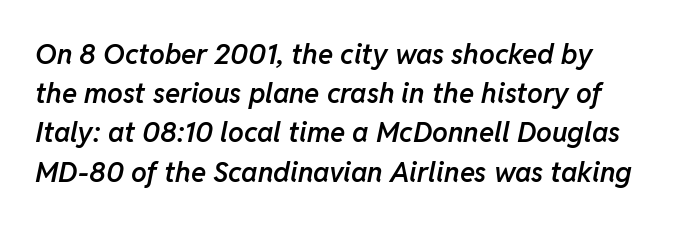
The space between consecutive lines is moderate. This sample has the flowing, uneven cadence of proportional lettering. A clean baseline with only descenders dipping below it. Would a proofreader flag this as italicized? Yes. The typesetting leans somewhat heavy: a semibold. The type is set solid horizontally, with unmodified tracking.
